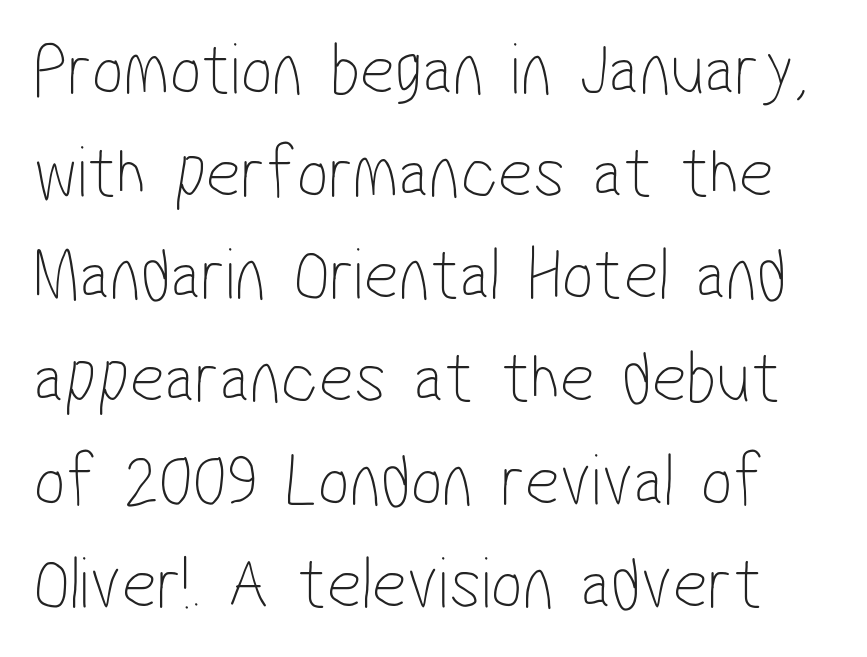
{"serif": "no", "bold": "no", "weight": "thin", "width": "condensed", "stroke_contrast": "low", "x_height": "medium", "monospaced": "no", "underline": "no", "line_spacing": "normal", "line_spacing_ratio": 1.37, "letter_spacing": "normal", "letter_spacing_em": 0.0, "glyph_px": 75}
